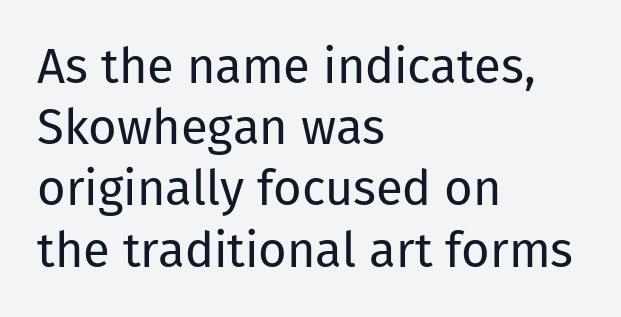
The image shows 49 px regular-weight sans-serif type, upright; set left-aligned, normal line spacing (1.25x), normal letter spacing, not underlined; low stroke contrast and a medium x-height.
